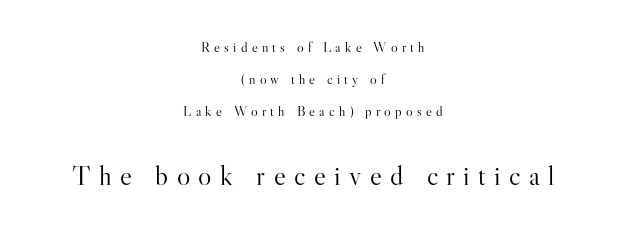
{"serif": "yes", "italic": "no", "bold": "no", "weight": "light", "width": "normal", "stroke_contrast": "high", "x_height": "small", "monospaced": "no", "underline": "no", "align": "center", "line_spacing": "loose", "line_spacing_ratio": 2.3, "letter_spacing": "wide", "letter_spacing_em": 0.3, "larger_block": "second", "size_ratio": 2.0, "glyph_px": 28}
